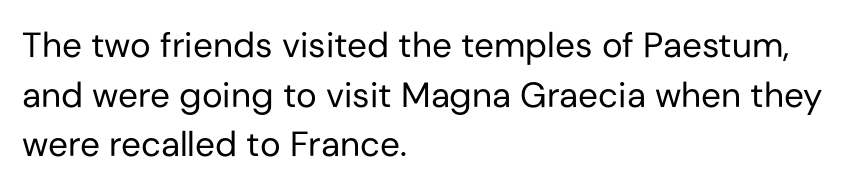
The image shows 35 px regular-weight sans-serif type, upright; set left-aligned, normal line spacing (1.42x), normal letter spacing, not underlined; low stroke contrast and a medium x-height.
